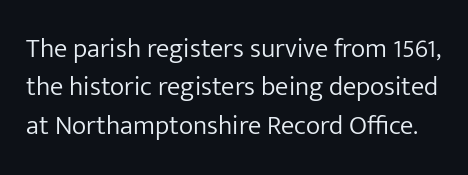
A quiet, ordinary-to-light weight characterises the typeface. No extra tracking has been applied to these lines. The string is rendered with underlining switched off. In terms of posture, this sample is upright.
